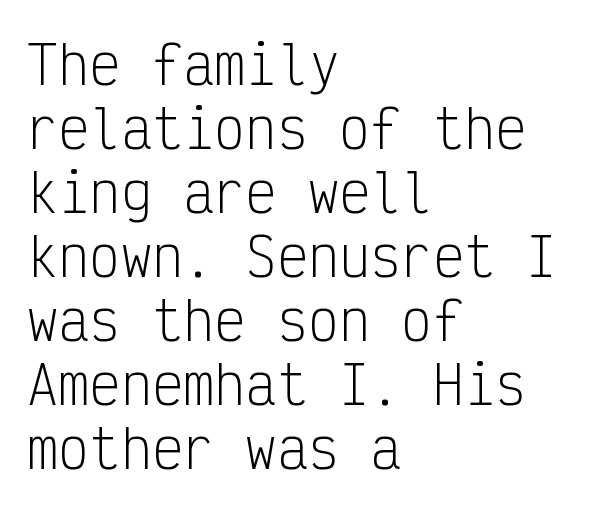
{"serif": "no", "italic": "no", "bold": "no", "weight": "light", "width": "condensed", "stroke_contrast": "low", "x_height": "medium", "monospaced": "yes", "underline": "no", "align": "left", "line_spacing_ratio": 1.23, "letter_spacing": "normal", "letter_spacing_em": 0.0, "glyph_px": 52}
